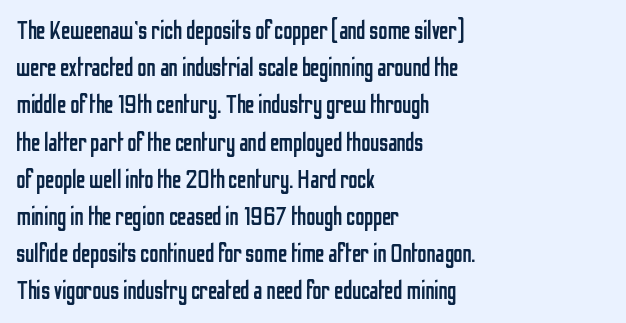
The rendering anchors every line to the left-hand side. A clean baseline with only descenders dipping below it. No chunkiness to these letters — they're not bold. Leading matches the norm, producing a regular column. Ascenders rise straight up at ninety degrees. Nobody touched the tracking dial on this one.
